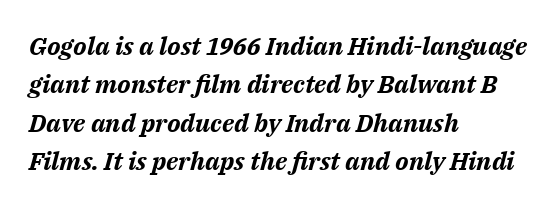
{"italic": "yes", "lean": "right", "slant_degrees": 14, "bold": "yes", "underline": "no", "align": "left", "line_spacing": "normal", "line_spacing_ratio": 1.54, "letter_spacing": "normal", "letter_spacing_em": 0.0, "glyph_px": 25}
